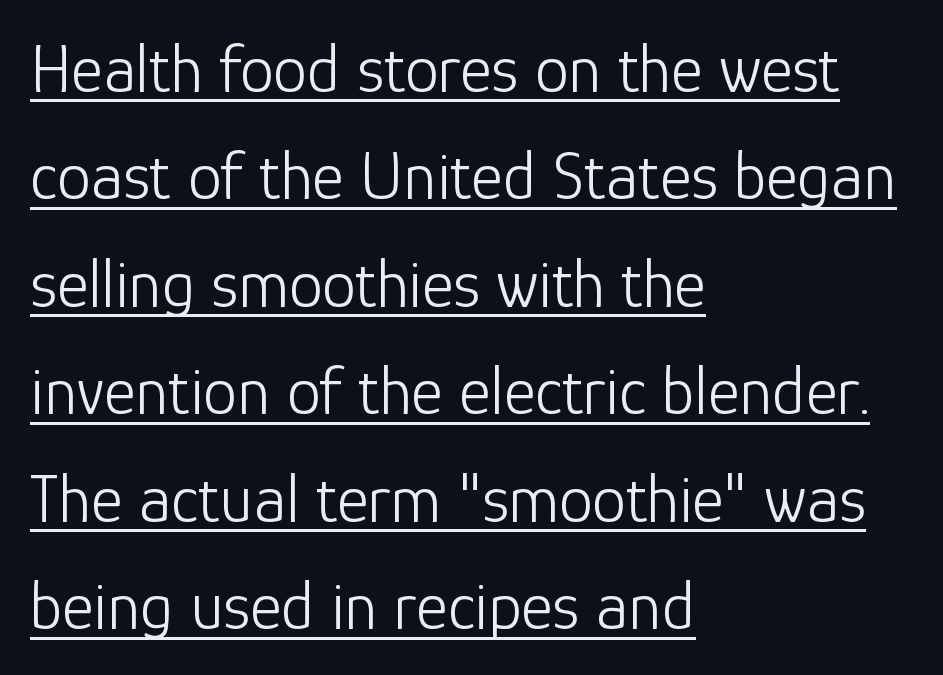
Stems here are at most as thick as an everyday book face. Serif or sans? Sans — the stroke terminals are bare. The letters stand straight up with perfectly vertical stems. Proportional: the letters do not fall into vertical columns. One-word summary of the alignment: left.
